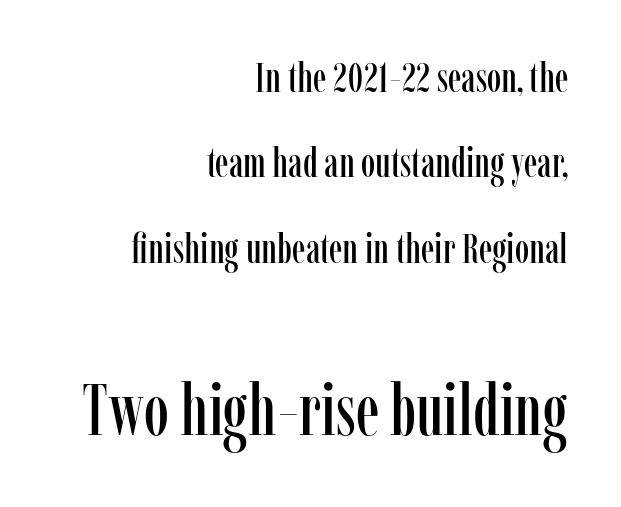
{"serif": "yes", "italic": "no", "width": "condensed", "stroke_contrast": "low", "x_height": "medium", "monospaced": "no", "underline": "no", "align": "right", "line_spacing": "loose", "line_spacing_ratio": 2.08, "letter_spacing": "normal", "letter_spacing_em": 0.0, "larger_block": "second", "size_ratio": 1.76, "glyph_px": 72}
